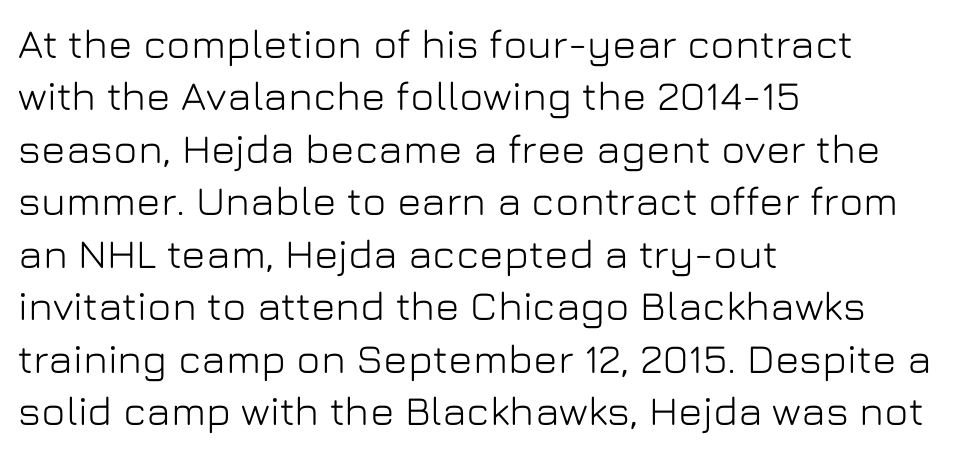
Q: Is the text italic (slanted)? A: No, it is upright.
Q: Is the typeface a serif or a sans-serif typeface? A: Sans-serif.
Q: Is the text underlined? A: No.
Q: How is the paragraph aligned? A: Left-aligned.
Q: Is the spacing between letters normal or unusually wide? A: Normal.
Q: Is the spacing between lines tight, normal or loose? A: Normal.
Q: Width (condensed, normal, or wide)? A: Normal.
Q: Stroke contrast? A: Low.
Q: x-height? A: Medium.
Q: Monospaced? A: No.
